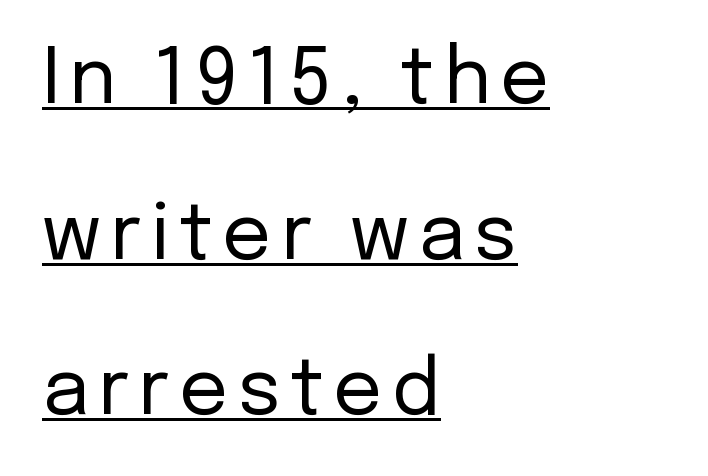
Is this a sans? Yes — the strokes have no serifs. Think of a printed novel: that variable character pitch is what you see here. Summary of weight: not heavy and not bold. The specimen reads as upright at a glance. The rag falls on the right side of this text block.
